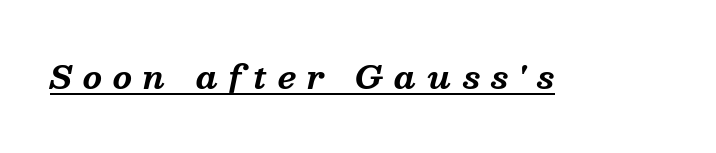
Q: Is the text bold? A: Yes.
Q: Is the text italic (slanted)? A: Yes, it leans right by about 13 degrees.
Q: Is the typeface a serif or a sans-serif typeface? A: Serif.
Q: Is the text underlined? A: Yes.
Q: Is the spacing between letters normal or unusually wide? A: Unusually wide.
Q: Width (condensed, normal, or wide)? A: Normal.
Q: Stroke contrast? A: Medium.
Q: x-height? A: Medium.
Q: Monospaced? A: No.
